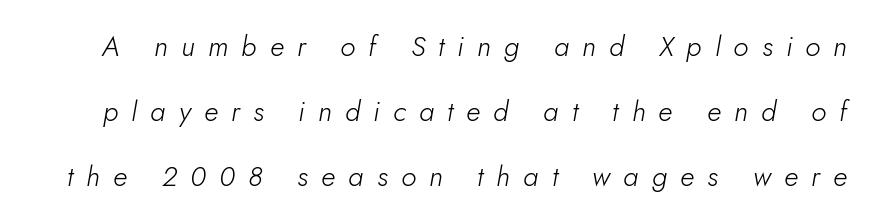
Q: Is the text bold? A: No.
Q: Is the text italic (slanted)? A: Yes, it leans right by about 5 degrees.
Q: Is the text underlined? A: No.
Q: Is the spacing between letters normal or unusually wide? A: Unusually wide.
Q: Is the spacing between lines tight, normal or loose? A: Loose.
Q: Width (condensed, normal, or wide)? A: Normal.
Q: Stroke contrast? A: Low.
Q: x-height? A: Small.
Q: Monospaced? A: No.
